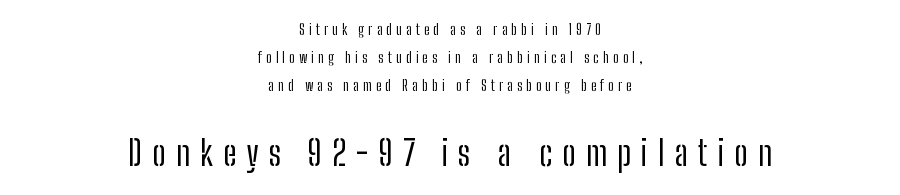
{"serif": "no", "italic": "no", "bold": "no", "weight": "regular", "width": "condensed", "stroke_contrast": "low", "x_height": "medium", "monospaced": "no", "underline": "no", "align": "center", "line_spacing": "loose", "line_spacing_ratio": 1.99, "letter_spacing": "wide", "letter_spacing_em": 0.3, "larger_block": "second", "size_ratio": 2.43, "glyph_px": 34}
